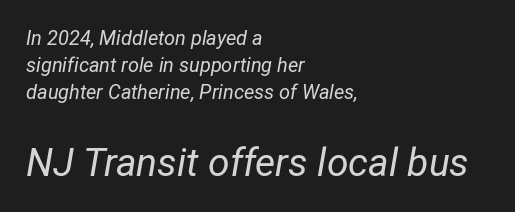
{"italic": "yes", "lean": "right", "slant_degrees": 12, "bold": "no", "weight": "regular", "width": "condensed", "stroke_contrast": "low", "x_height": "medium", "monospaced": "no", "underline": "no", "align": "left", "line_spacing": "normal", "line_spacing_ratio": 1.36, "letter_spacing": "normal", "letter_spacing_em": 0.0, "larger_block": "second", "size_ratio": 1.95, "glyph_px": 39}
